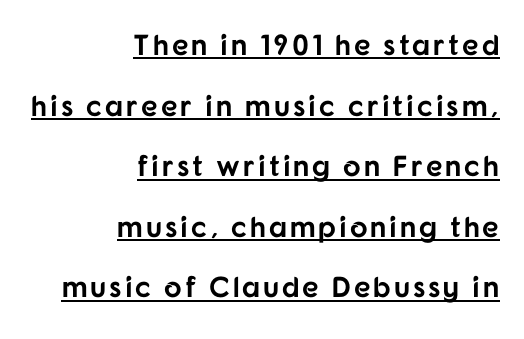
{"serif": "no", "italic": "no", "bold": "yes", "weight": "bold", "width": "normal", "stroke_contrast": "low", "x_height": "medium", "monospaced": "no", "underline": "yes", "align": "right", "line_spacing": "loose", "line_spacing_ratio": 2.09, "glyph_px": 29}
